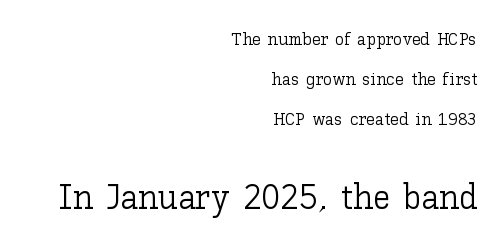
{"italic": "no", "bold": "no", "weight": "light", "width": "normal", "stroke_contrast": "low", "x_height": "medium", "monospaced": "no", "underline": "no", "align": "right", "line_spacing": "loose", "line_spacing_ratio": 2.22, "letter_spacing": "normal", "letter_spacing_em": 0.0, "larger_block": "second", "size_ratio": 1.94, "glyph_px": 35}
